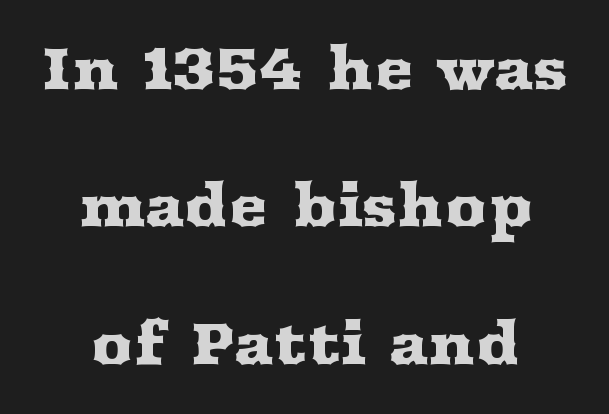
Q: Is the text italic (slanted)? A: No, it is upright.
Q: Is the typeface a serif or a sans-serif typeface? A: Serif.
Q: Is the text underlined? A: No.
Q: How is the paragraph aligned? A: Centered.
Q: Is the spacing between letters normal or unusually wide? A: Normal.
Q: Is the spacing between lines tight, normal or loose? A: Loose.
Q: Width (condensed, normal, or wide)? A: Wide.
Q: Stroke contrast? A: Medium.
Q: x-height? A: Medium.
Q: Monospaced? A: No.
